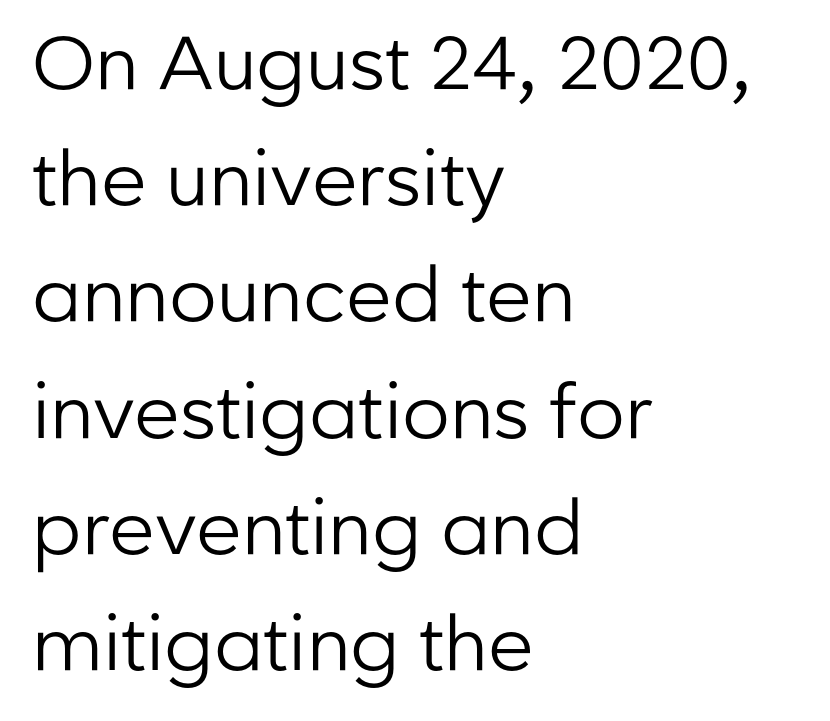
Weight: not bold — regular or lighter. The rendering keeps characters at their native spacing. Descenders are the only things crossing below the line. Where is the straight margin? On the left. Do the letters lean? They stand straight.
